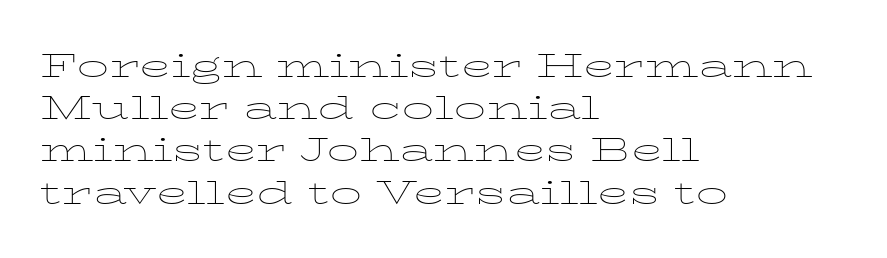
Unmarked baselines from the first word to the last. Ascenders rise straight up at ninety degrees. Is this a fixed-width face? No — the glyphs have proportional, varying widths. If you drew a ruler down the left edge, every line would touch it.
